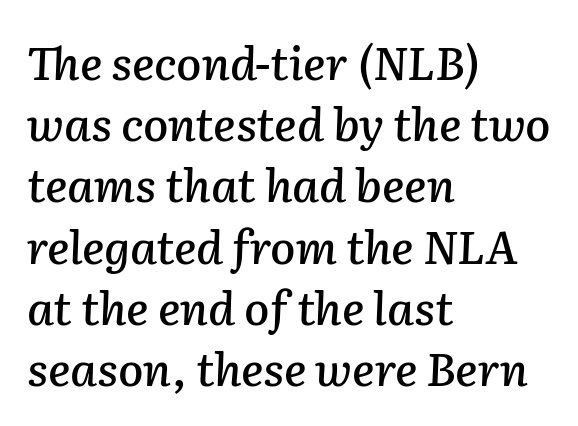
Q: Is the text italic (slanted)? A: Yes, it leans right by about 2 degrees.
Q: Is the text underlined? A: No.
Q: How is the paragraph aligned? A: Left-aligned.
Q: Is the spacing between letters normal or unusually wide? A: Normal.
Q: Is the spacing between lines tight, normal or loose? A: Normal.
Q: Width (condensed, normal, or wide)? A: Normal.
Q: Stroke contrast? A: Low.
Q: x-height? A: Medium.
Q: Monospaced? A: No.
